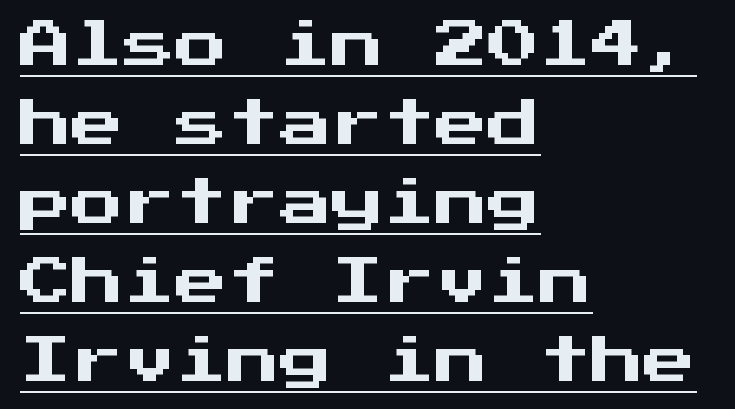
Q: Is the text italic (slanted)? A: No, it is upright.
Q: Is the typeface a serif or a sans-serif typeface? A: Sans-serif.
Q: Is the text underlined? A: Yes.
Q: How is the paragraph aligned? A: Left-aligned.
Q: Is the spacing between letters normal or unusually wide? A: Normal.
Q: Is the spacing between lines tight, normal or loose? A: Normal.
Q: Width (condensed, normal, or wide)? A: Normal.
Q: Stroke contrast? A: Medium.
Q: x-height? A: Medium.
Q: Monospaced? A: Yes.
